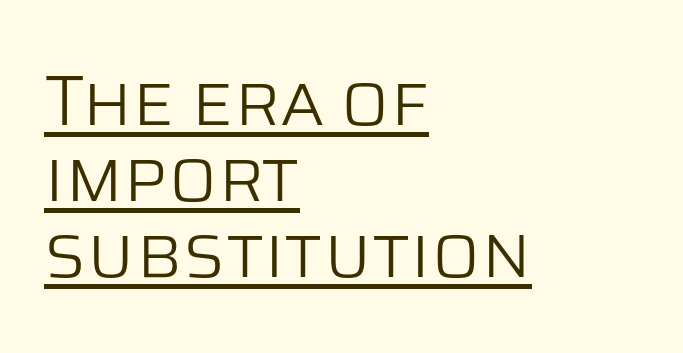
Q: Is the text bold? A: No.
Q: Is the text italic (slanted)? A: No, it is upright.
Q: Is the typeface a serif or a sans-serif typeface? A: Sans-serif.
Q: Is the text underlined? A: Yes.
Q: How is the paragraph aligned? A: Left-aligned.
Q: Is the spacing between letters normal or unusually wide? A: Normal.
Q: Is the spacing between lines tight, normal or loose? A: Tight.
Q: Width (condensed, normal, or wide)? A: Normal.
Q: Stroke contrast? A: Low.
Q: x-height? A: Large.
Q: Monospaced? A: No.
